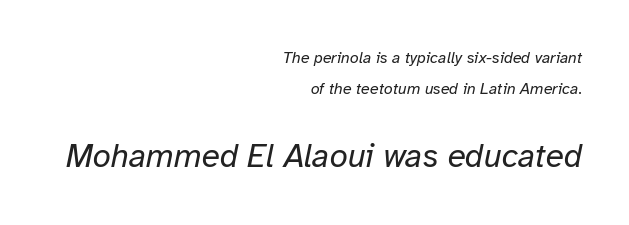
The image shows 33 px regular-weight type, italic (leaning right); set right-aligned, loose line spacing (1.93x), normal letter spacing, not underlined; the second (bottom) block is 2.06x larger; low stroke contrast and a medium x-height.
